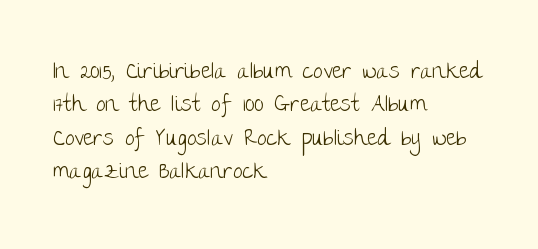
The image shows 22 px text type, upright; set left-aligned, normal line spacing (1.52x), normal letter spacing, not underlined.
